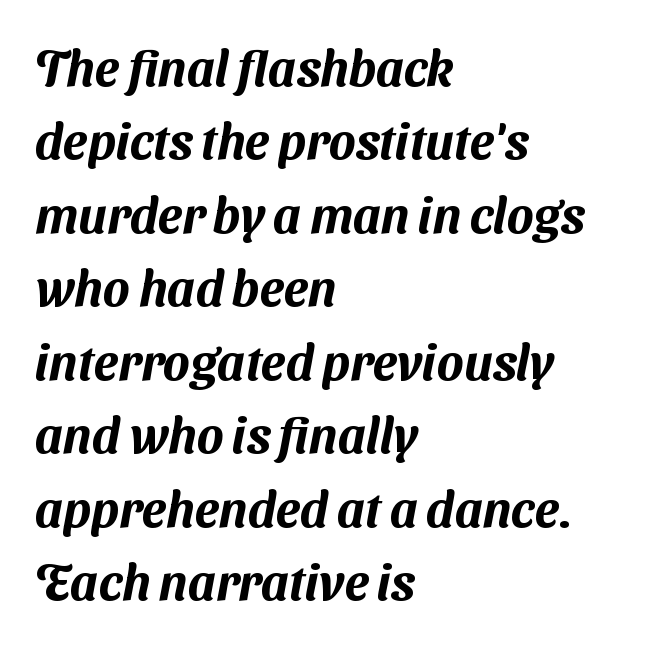
The face used here is rendered with its standard letterfit. The specimen omits any rule beneath the text block's lines. This sample is left-justified, so line endings fall wherever the words run out. Classification — sans serif.
